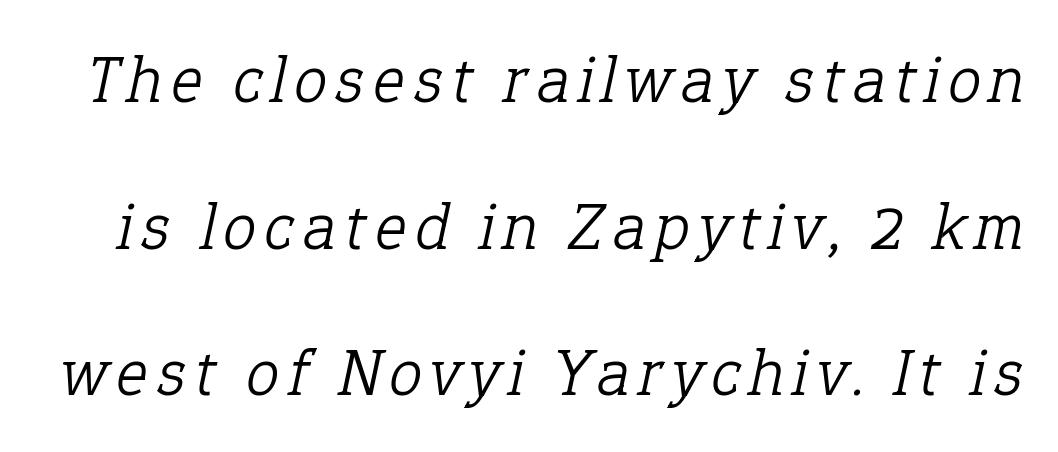
Q: Is the text bold? A: No.
Q: Is the text italic (slanted)? A: Yes, it leans right by about 12 degrees.
Q: Is the typeface a serif or a sans-serif typeface? A: Serif.
Q: Is the text underlined? A: No.
Q: Is the spacing between lines tight, normal or loose? A: Loose.
Q: Width (condensed, normal, or wide)? A: Normal.
Q: Stroke contrast? A: Low.
Q: x-height? A: Medium.
Q: Monospaced? A: No.
